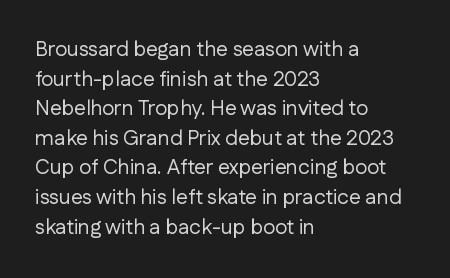
{"italic": "no", "bold": "no", "underline": "no", "align": "left", "line_spacing": "normal", "line_spacing_ratio": 1.41, "letter_spacing": "normal", "letter_spacing_em": 0.0, "glyph_px": 21}
